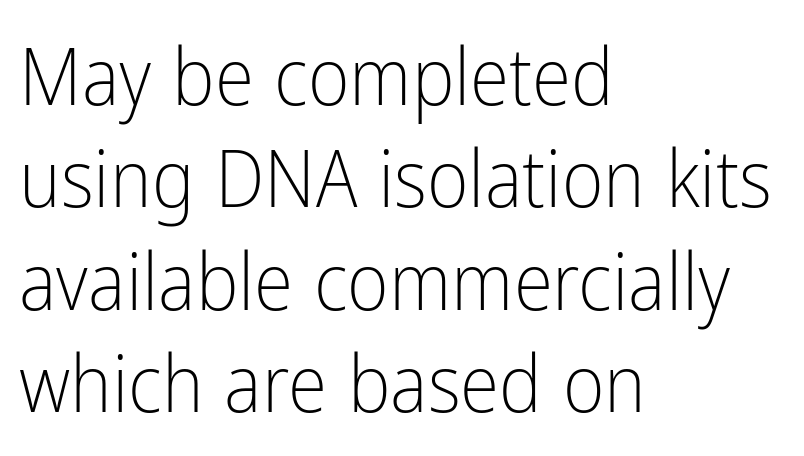
The face used here is proportionally spaced, like ordinary book or web type. Each new line begins a customary step beneath the previous one. The passage shown is typeset with a sans-serif family. Notice how the passage keeps a crisp vertical edge on the left only.
